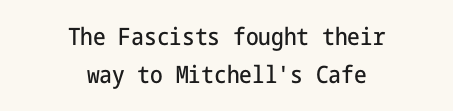
Reading down the block, each line starts at a different indent, mirrored at its end. Reading down the column, the eye jumps a familiar distance to each next line. There is no visible air inserted between adjacent glyphs. A bare baseline throughout the passage. Style check: upright.
